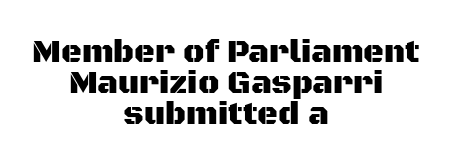
{"serif": "no", "italic": "no", "width": "normal", "stroke_contrast": "medium", "x_height": "large", "monospaced": "no", "underline": "no", "align": "center", "line_spacing": "tight", "line_spacing_ratio": 0.97, "letter_spacing": "normal", "letter_spacing_em": 0.0, "glyph_px": 32}
